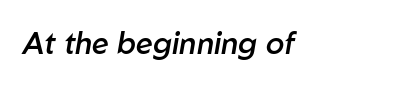
{"italic": "yes", "lean": "right", "slant_degrees": 10, "bold": "semi", "weight": "semibold", "width": "normal", "stroke_contrast": "low", "x_height": "medium", "monospaced": "no", "underline": "no", "align": "left", "letter_spacing": "normal", "letter_spacing_em": 0.0, "glyph_px": 30}
